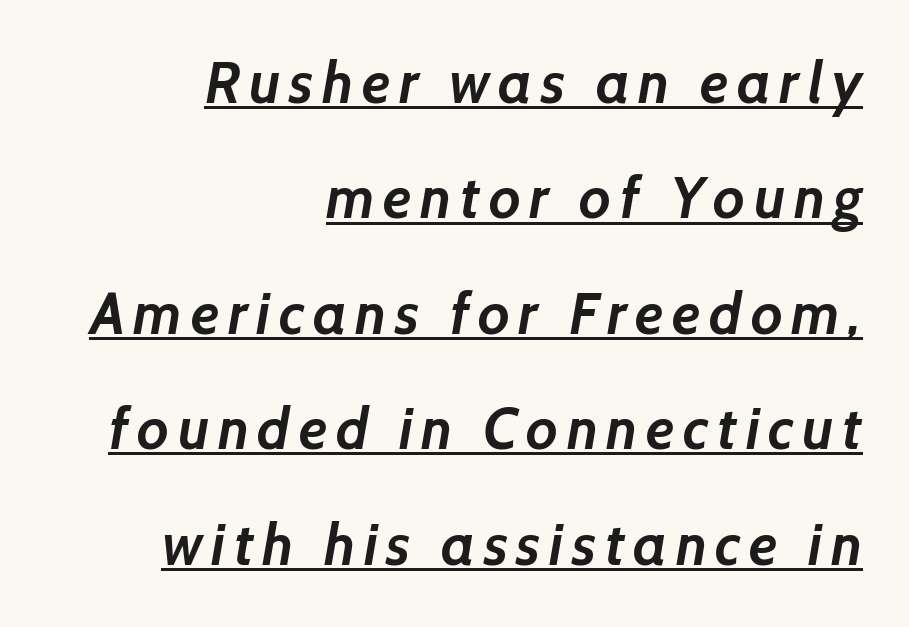
Q: Is the text bold? A: Yes.
Q: Is the typeface a serif or a sans-serif typeface? A: Sans-serif.
Q: Is the text underlined? A: Yes.
Q: How is the paragraph aligned? A: Right-aligned.
Q: Is the spacing between lines tight, normal or loose? A: Loose.
Q: Width (condensed, normal, or wide)? A: Normal.
Q: Stroke contrast? A: Low.
Q: x-height? A: Medium.
Q: Monospaced? A: No.
